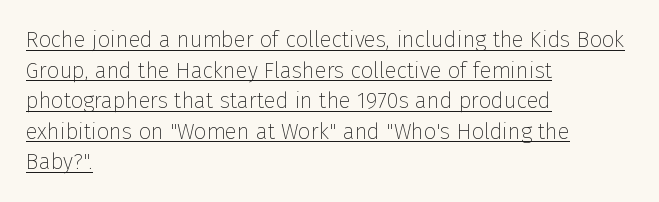
Q: Is the text bold? A: No.
Q: Is the text italic (slanted)? A: No, it is upright.
Q: Is the text underlined? A: Yes.
Q: How is the paragraph aligned? A: Left-aligned.
Q: Is the spacing between letters normal or unusually wide? A: Normal.
Q: Is the spacing between lines tight, normal or loose? A: Normal.
